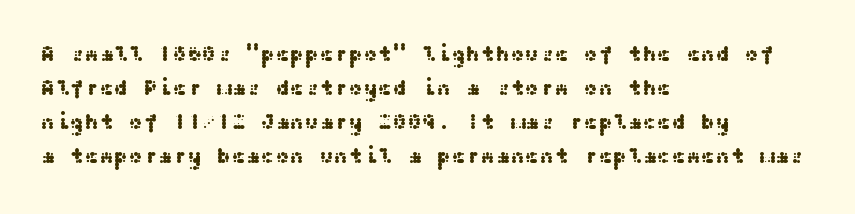
The image shows 22 px text type, upright; set left-aligned, normal line spacing (1.55x), normal letter spacing, not underlined.
